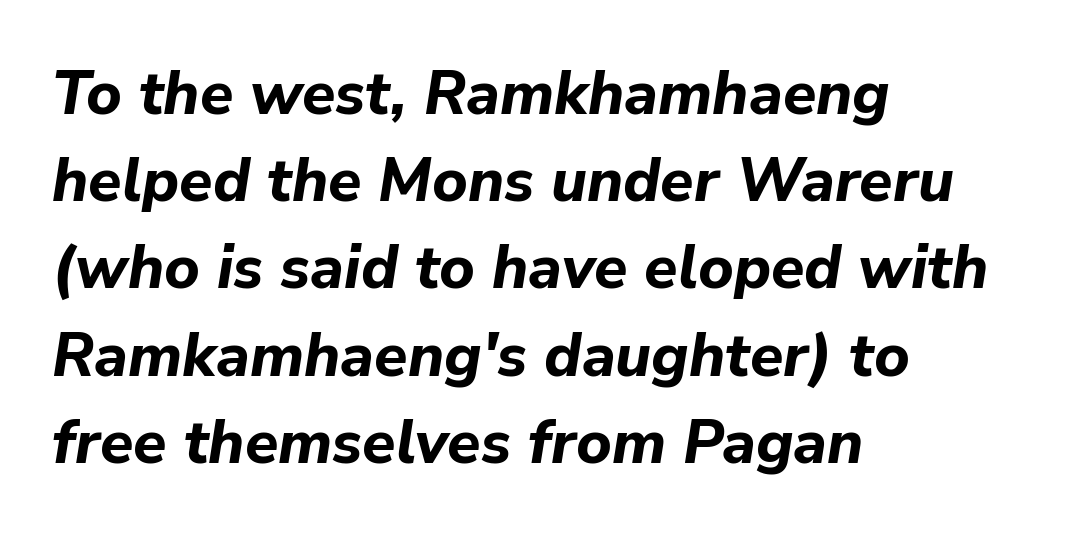
The rows are spaced the way most documents space them. The letters advance in unequal steps, a hallmark of proportional type. Any mark beneath the type? The region is blank. The line texture is even and compact thanks to regular tracking. Each line starts at the same left margin while the right side varies. The letters are bold, with thick, heavy strokes.
